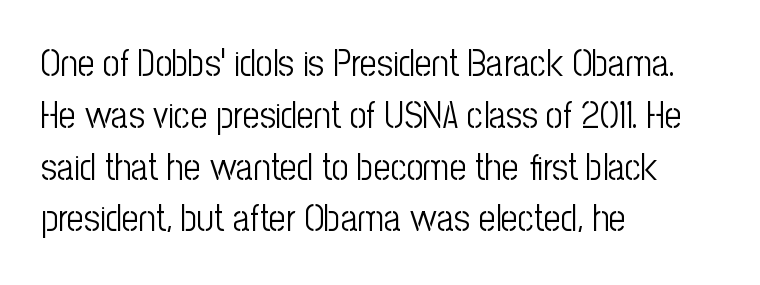
{"serif": "no", "italic": "no", "bold": "no", "weight": "light", "width": "condensed", "stroke_contrast": "low", "x_height": "medium", "monospaced": "no", "underline": "no", "align": "left", "line_spacing": "normal", "line_spacing_ratio": 1.4, "letter_spacing": "normal", "letter_spacing_em": 0.0, "glyph_px": 37}
